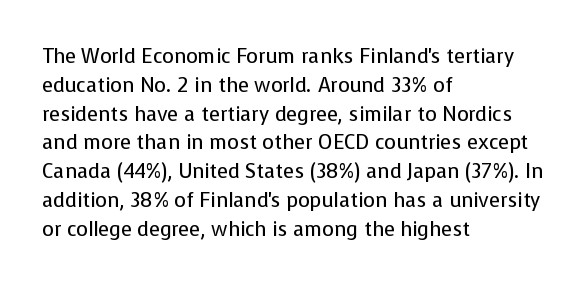
{"italic": "no", "bold": "no", "underline": "no", "align": "left", "line_spacing": "normal", "line_spacing_ratio": 1.44, "letter_spacing": "normal", "letter_spacing_em": 0.0, "glyph_px": 20}
